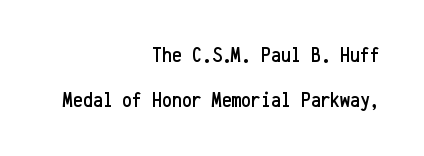
Each row of text sits above clean, open space. The text block is weighted toward the right margin, trailing off unevenly leftward. Every character sits straight up, as roman type does. Baseline-to-baseline distance is far greater than the letter height. Letter spacing: default.
